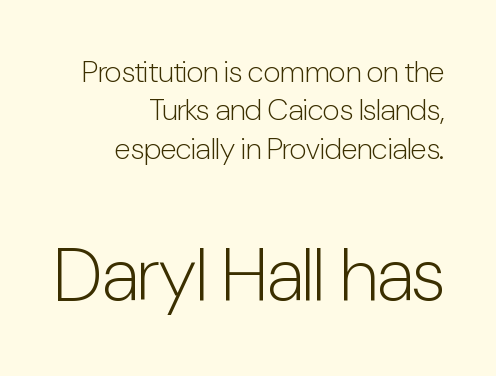
Q: Is the text bold? A: No.
Q: Is the text italic (slanted)? A: No, it is upright.
Q: Is the typeface a serif or a sans-serif typeface? A: Sans-serif.
Q: Is the text underlined? A: No.
Q: How is the paragraph aligned? A: Right-aligned.
Q: Is the spacing between letters normal or unusually wide? A: Normal.
Q: Is the spacing between lines tight, normal or loose? A: Normal.
Q: Which block of text is set in a larger size, the first (top) or the second (bottom)? A: The second (bottom) one.
Q: Width (condensed, normal, or wide)? A: Condensed.
Q: Stroke contrast? A: Low.
Q: x-height? A: Medium.
Q: Monospaced? A: No.
